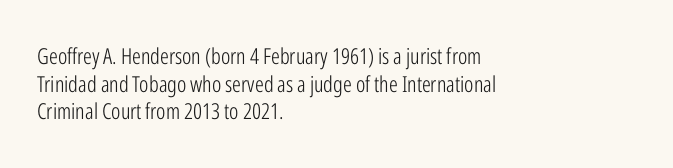
The image shows 22 px text type, upright; set left-aligned, normal line spacing (1.26x), normal letter spacing, not underlined.
